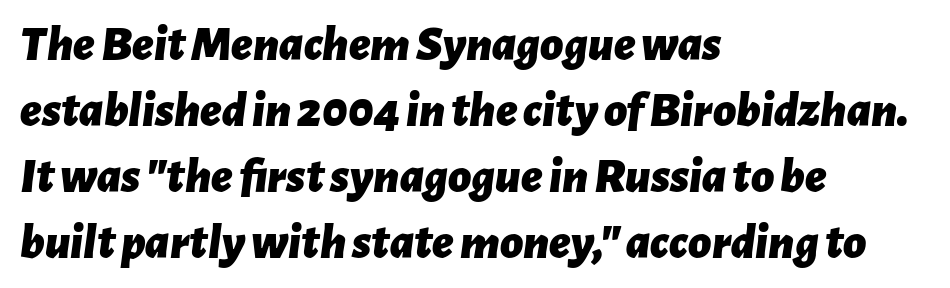
{"italic": "yes", "lean": "right", "slant_degrees": 7, "bold": "yes", "weight": "bold", "width": "normal", "stroke_contrast": "low", "x_height": "medium", "monospaced": "no", "underline": "no", "align": "left", "line_spacing": "normal", "line_spacing_ratio": 1.32, "letter_spacing": "normal", "letter_spacing_em": 0.0, "glyph_px": 50}
